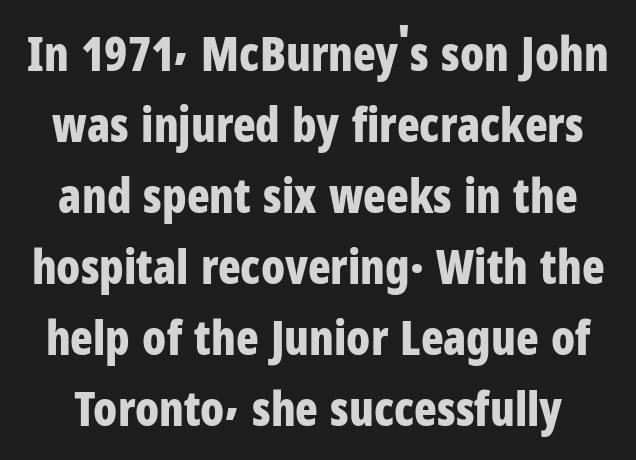
Posture: vertical. Character widths vary here, with narrow letters taking less room than wide ones. These lines sit exactly where default settings would place them. Each word holds together tightly as a unit, with standard inter-letter gaps. Rule under the text: the space is simply empty.
